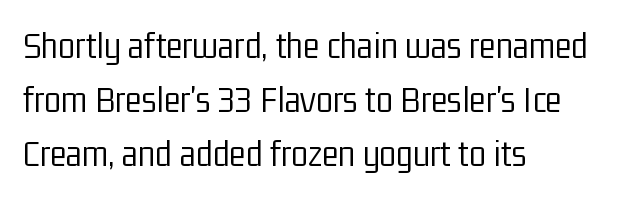
A normal amount of white space separates one row of letters from the next. The passage shown has conventional tracking throughout. Note: no serifs on the glyphs. This rendering features lettering with no underline. Note the varied advance widths — an 'i' is clearly narrower than an 'm'.
